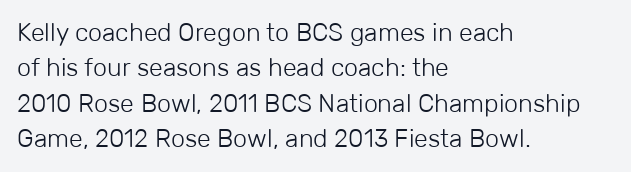
Q: Is the text bold? A: No.
Q: Is the text italic (slanted)? A: No, it is upright.
Q: Is the text underlined? A: No.
Q: How is the paragraph aligned? A: Left-aligned.
Q: Is the spacing between letters normal or unusually wide? A: Normal.
Q: Is the spacing between lines tight, normal or loose? A: Normal.
